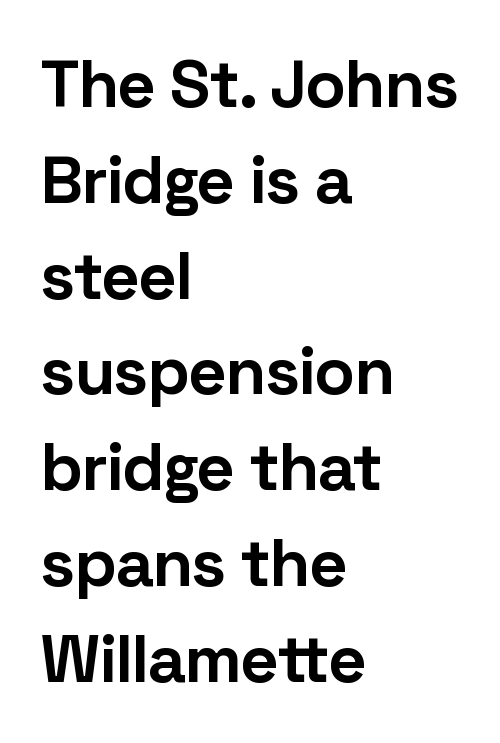
Q: Is the text bold? A: Yes.
Q: Is the text italic (slanted)? A: No, it is upright.
Q: Is the typeface a serif or a sans-serif typeface? A: Sans-serif.
Q: Is the text underlined? A: No.
Q: How is the paragraph aligned? A: Left-aligned.
Q: Is the spacing between letters normal or unusually wide? A: Normal.
Q: Is the spacing between lines tight, normal or loose? A: Normal.
Q: Width (condensed, normal, or wide)? A: Normal.
Q: Stroke contrast? A: Low.
Q: x-height? A: Medium.
Q: Monospaced? A: No.
